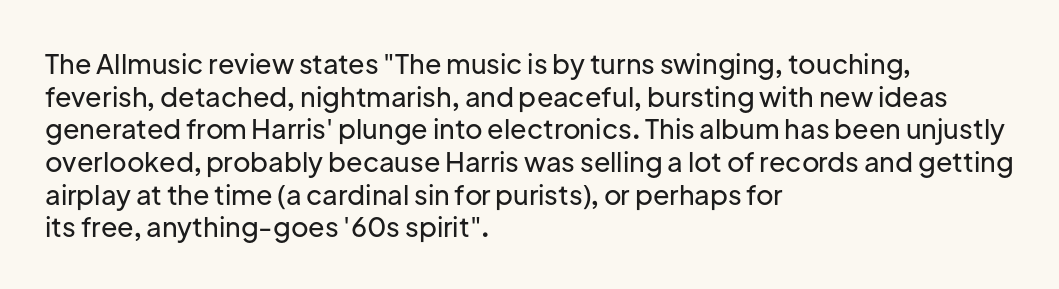
The image shows 27 px text type, upright; set left-aligned, line spacing 1.21x, normal letter spacing, not underlined.
